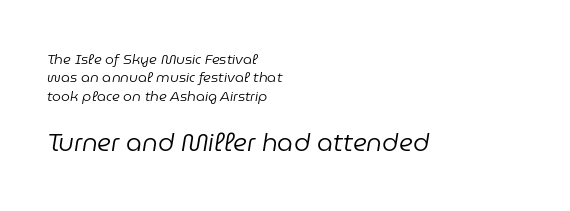
The image shows 25 px text type, italic (leaning right); set left-aligned, normal line spacing (1.32x), normal letter spacing, not underlined; the second (bottom) block is 1.79x larger.
